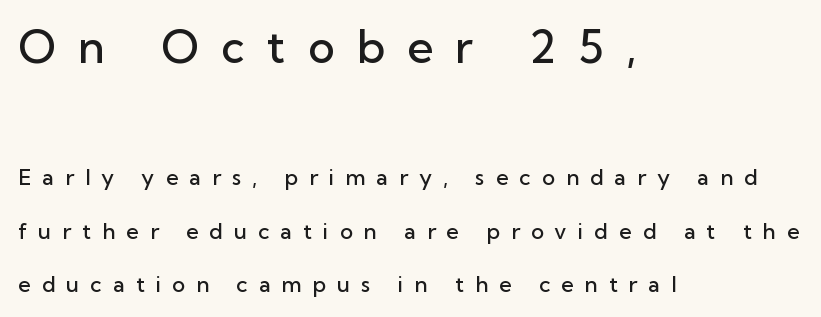
{"serif": "no", "italic": "no", "bold": "semi", "weight": "semibold", "width": "normal", "stroke_contrast": "low", "x_height": "medium", "monospaced": "no", "underline": "no", "align": "left", "line_spacing": "loose", "line_spacing_ratio": 2.43, "letter_spacing": "wide", "letter_spacing_em": 0.5, "larger_block": "first", "size_ratio": 2.05, "glyph_px": 45}
